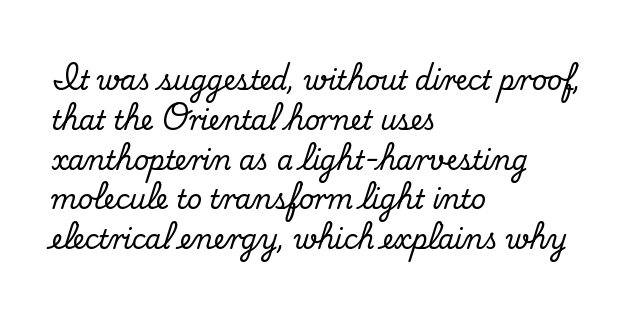
Q: Is the text italic (slanted)? A: Yes.
Q: Is the text underlined? A: No.
Q: How is the paragraph aligned? A: Left-aligned.
Q: Is the spacing between letters normal or unusually wide? A: Normal.
Q: Is the spacing between lines tight, normal or loose? A: Normal.
